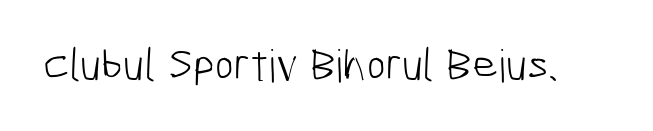
{"serif": "no", "bold": "no", "weight": "light", "width": "condensed", "stroke_contrast": "low", "x_height": "medium", "monospaced": "no", "underline": "no", "letter_spacing": "normal", "letter_spacing_em": 0.0, "glyph_px": 45}
